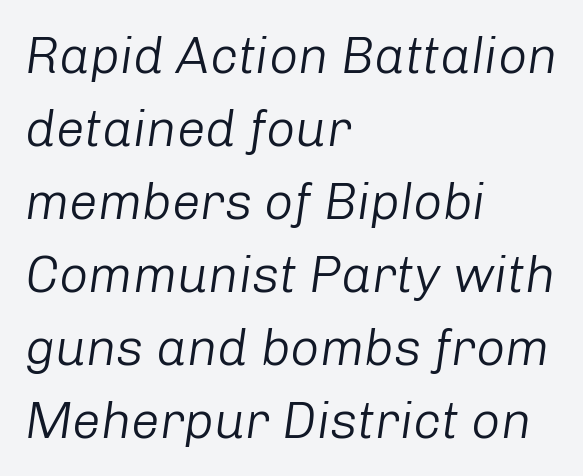
Q: Is the text bold? A: No.
Q: Is the text italic (slanted)? A: Yes, it leans right by about 8 degrees.
Q: Is the text underlined? A: No.
Q: How is the paragraph aligned? A: Left-aligned.
Q: Is the spacing between letters normal or unusually wide? A: Normal.
Q: Is the spacing between lines tight, normal or loose? A: Normal.
Q: Width (condensed, normal, or wide)? A: Normal.
Q: Stroke contrast? A: Low.
Q: x-height? A: Medium.
Q: Monospaced? A: No.
